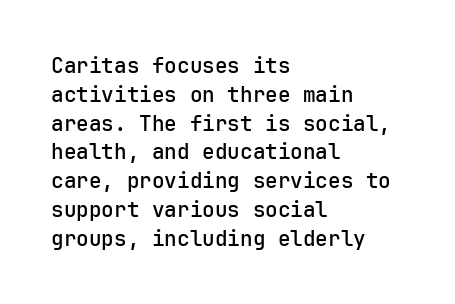
Underlining? Definitely not there. Posture: vertical. The space between consecutive lines is moderate. The paragraph has a hard left edge and a soft right edge. The line texture is even and compact thanks to regular tracking.
